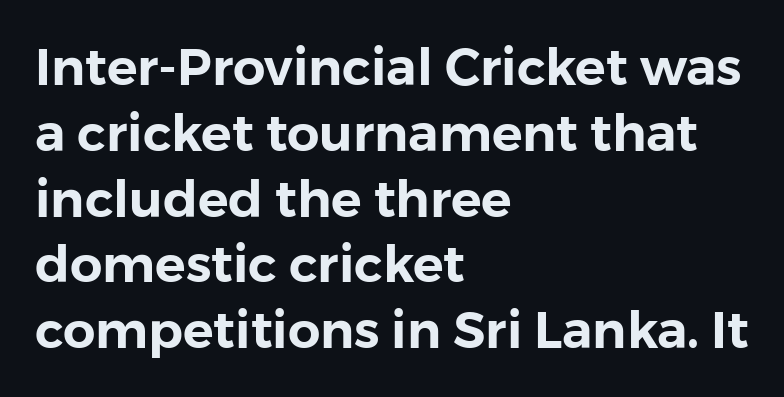
The image shows 51 px sans-serif type, upright; set left-aligned, normal line spacing (1.29x), normal letter spacing, not underlined; a medium x-height.
